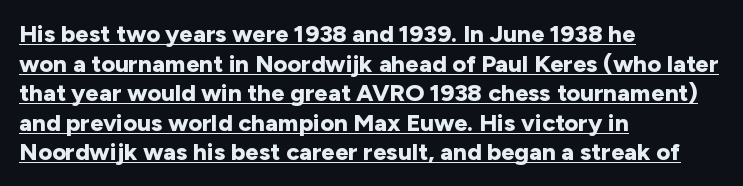
The image shows 24 px bold type, upright; set left-aligned, line spacing 1.23x, normal letter spacing, underlined.
